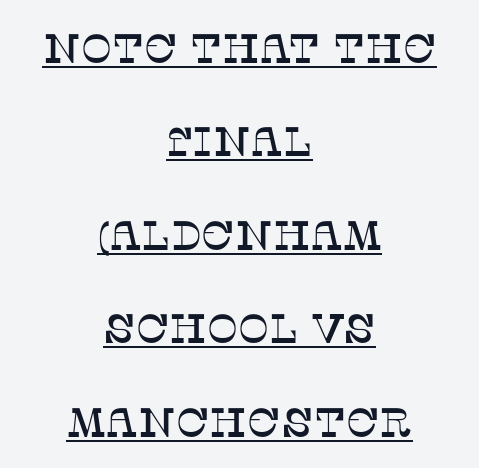
The lettering holds an erect, upright posture throughout. The paragraph has two soft edges and a firm central axis. These lines keep a tight, regular rhythm from letter to letter. Note the varied advance widths — an 'i' is clearly narrower than an 'm'. Typographically, this falls in the serif category.
